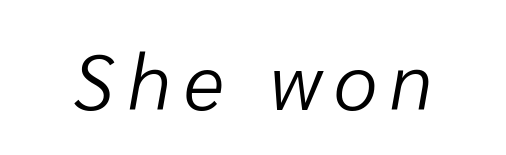
Character widths vary here, with narrow letters taking less room than wide ones. The passage shown is not bold in any degree. The glyphs look as if they've been sheared to an angle. Just letters on the line, the space beneath them empty.
